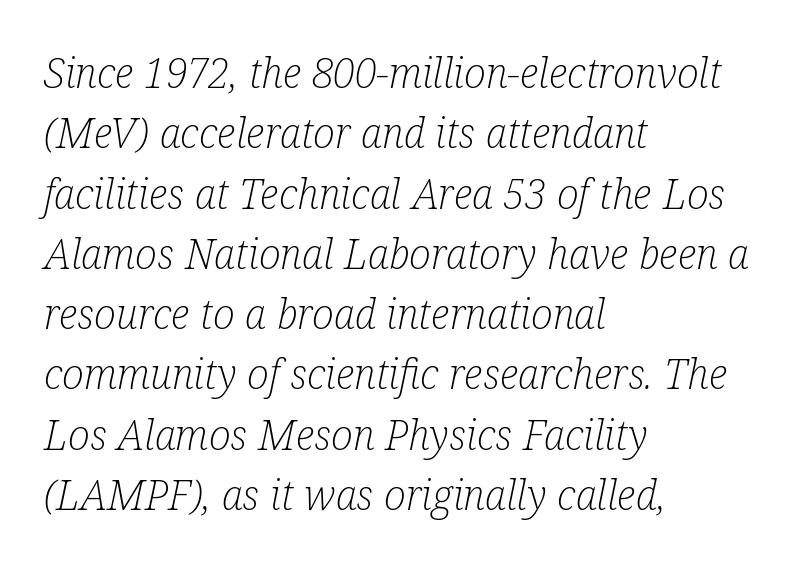
{"serif": "yes", "italic": "yes", "lean": "right", "slant_degrees": 12, "bold": "no", "weight": "light", "width": "condensed", "stroke_contrast": "low", "x_height": "medium", "monospaced": "no", "underline": "no", "align": "left", "line_spacing": "normal", "line_spacing_ratio": 1.47, "letter_spacing": "normal", "letter_spacing_em": 0.0, "glyph_px": 41}
